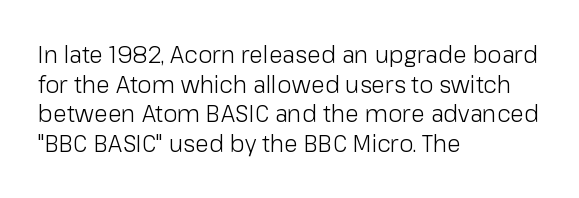
{"italic": "no", "bold": "no", "underline": "no", "align": "left", "line_spacing": "normal", "line_spacing_ratio": 1.29, "letter_spacing": "normal", "letter_spacing_em": 0.0, "glyph_px": 23}
